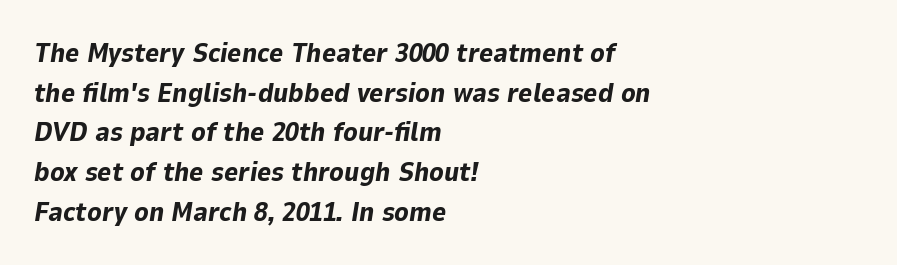
Q: Is the text bold? A: Yes.
Q: Is the text italic (slanted)? A: Yes, it leans right by about 9 degrees.
Q: Is the text underlined? A: No.
Q: How is the paragraph aligned? A: Left-aligned.
Q: Is the spacing between letters normal or unusually wide? A: Normal.
Q: Is the spacing between lines tight, normal or loose? A: Normal.
